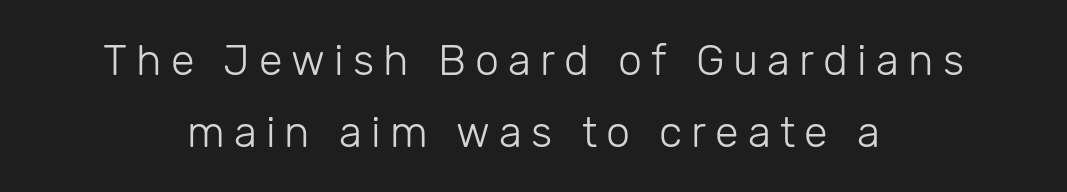
{"serif": "no", "italic": "no", "bold": "no", "weight": "light", "width": "normal", "stroke_contrast": "low", "x_height": "medium", "monospaced": "no", "underline": "no", "align": "center", "line_spacing": "normal", "line_spacing_ratio": 1.67, "letter_spacing": "wide", "letter_spacing_em": 0.21, "glyph_px": 43}
